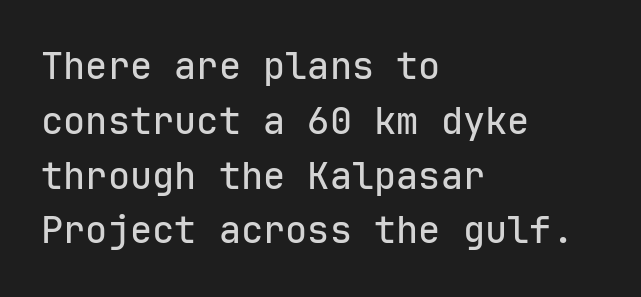
The image shows 37 px sans-serif type, upright, monospaced; set left-aligned, normal line spacing (1.48x), normal letter spacing, not underlined; low stroke contrast and a medium x-height.
